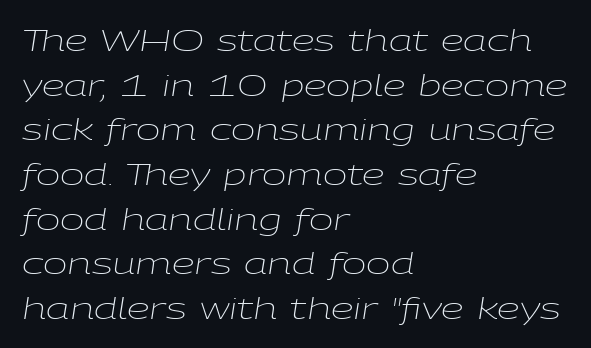
{"italic": "yes", "lean": "right", "slant_degrees": 9, "bold": "no", "weight": "light", "width": "wide", "stroke_contrast": "low", "x_height": "medium", "monospaced": "no", "underline": "no", "align": "left", "line_spacing": "normal", "line_spacing_ratio": 1.54, "letter_spacing": "normal", "letter_spacing_em": 0.0, "glyph_px": 29}
